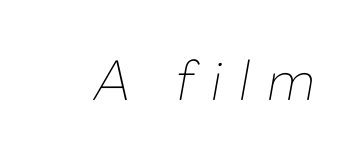
The font sits on the lighter half of the weight spectrum, regular included. The glyphs are unaccompanied by any horizontal stroke below them. The tracking jumps out immediately: characters are airy and widely separated. Is this a fixed-width face? No — the glyphs have proportional, varying widths.
